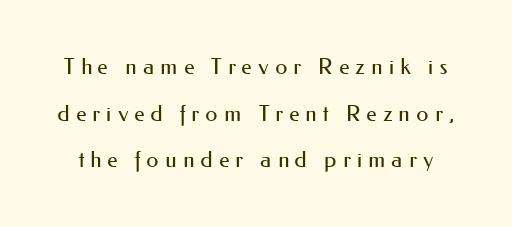
Q: Is the text bold? A: No.
Q: Is the text italic (slanted)? A: No, it is upright.
Q: Is the text underlined? A: No.
Q: Is the spacing between letters normal or unusually wide? A: Unusually wide.
Q: Is the spacing between lines tight, normal or loose? A: Loose.
